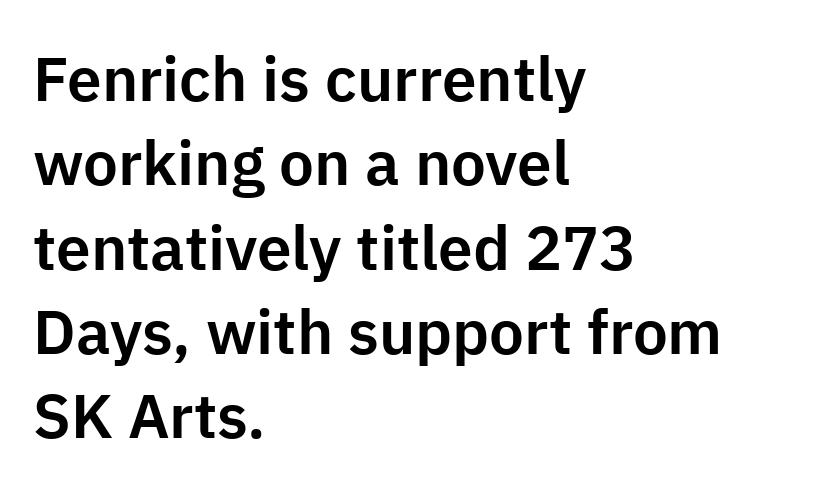
The image shows 62 px sans-serif type, upright; set left-aligned, normal line spacing (1.36x), normal letter spacing, not underlined; low stroke contrast and a medium x-height.
